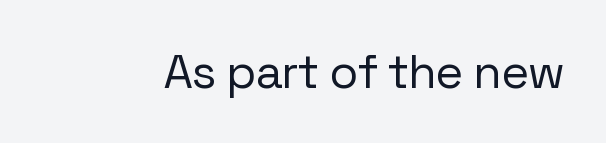
The image shows 47 px regular-weight sans-serif type, upright; set normal letter spacing, not underlined; low stroke contrast and a medium x-height.
